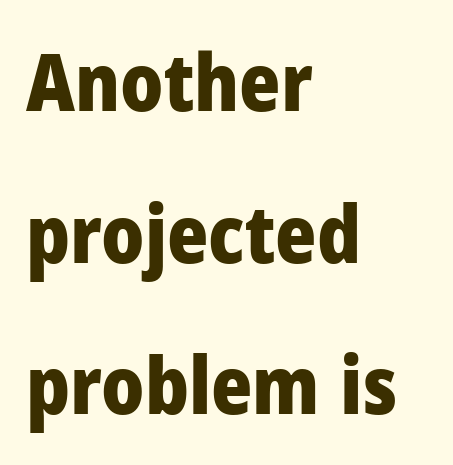
Q: Is the text bold? A: Yes.
Q: Is the text italic (slanted)? A: No, it is upright.
Q: Is the typeface a serif or a sans-serif typeface? A: Sans-serif.
Q: Is the text underlined? A: No.
Q: How is the paragraph aligned? A: Left-aligned.
Q: Is the spacing between letters normal or unusually wide? A: Normal.
Q: Is the spacing between lines tight, normal or loose? A: Loose.
Q: Width (condensed, normal, or wide)? A: Normal.
Q: Stroke contrast? A: Low.
Q: x-height? A: Medium.
Q: Monospaced? A: No.
